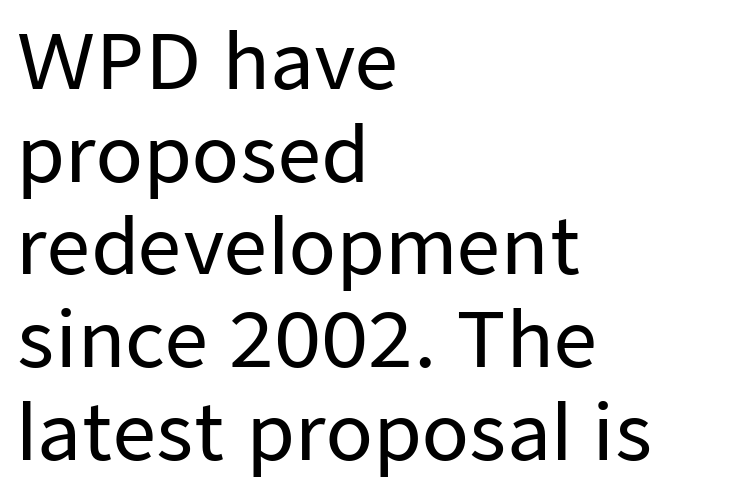
{"serif": "no", "italic": "no", "width": "normal", "stroke_contrast": "low", "x_height": "medium", "monospaced": "no", "underline": "no", "align": "left", "line_spacing_ratio": 1.22, "letter_spacing": "normal", "letter_spacing_em": 0.0, "glyph_px": 76}
